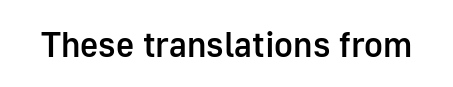
The image shows 35 px semibold sans-serif type, upright; set normal letter spacing, not underlined; low stroke contrast and a medium x-height.
